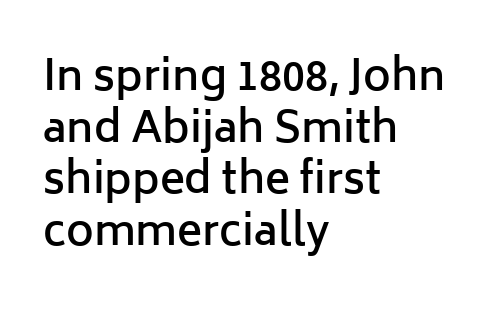
Letters rest on an invisible, unmarked baseline. Upright lettering throughout. Each letter keeps its own natural width here, so spacing adapts to shape. Classification — sans serif.
